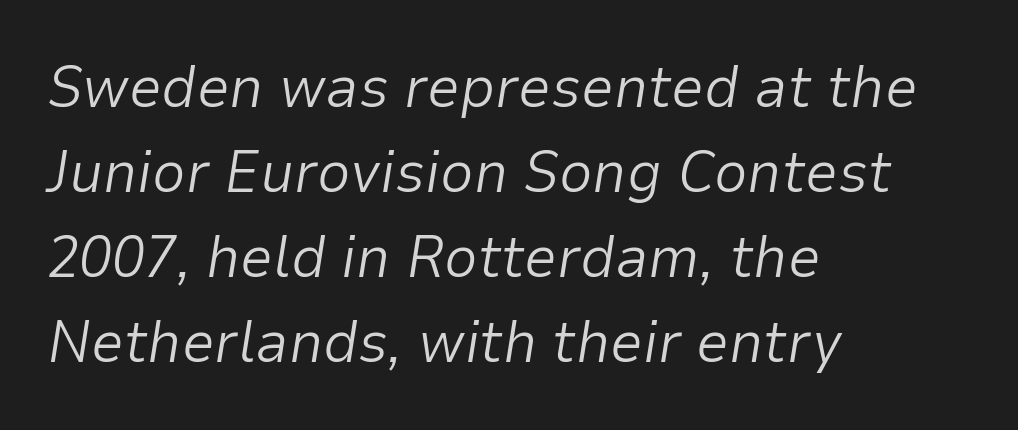
The image shows 59 px light type, italic (leaning right); set left-aligned, normal line spacing (1.44x), normal letter spacing, not underlined; low stroke contrast and a medium x-height.
